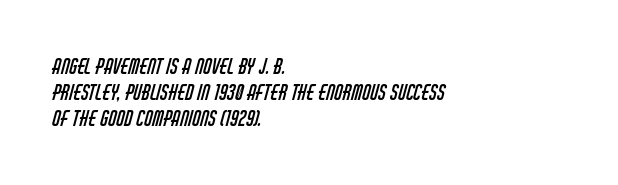
{"bold": "no", "underline": "no", "align": "left", "line_spacing": "normal", "line_spacing_ratio": 1.25, "letter_spacing": "normal", "letter_spacing_em": 0.0, "glyph_px": 21}
